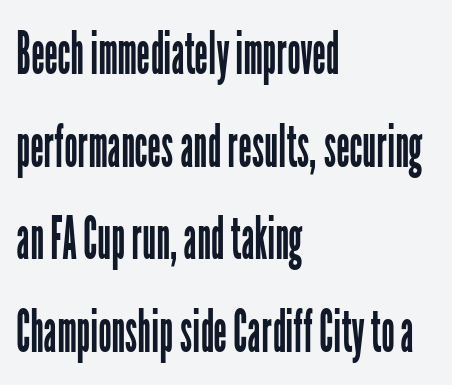
The image shows 59 px regular-weight, condensed sans-serif type, upright; set left-aligned, normal line spacing (1.57x), normal letter spacing, not underlined; low stroke contrast and a medium x-height.
